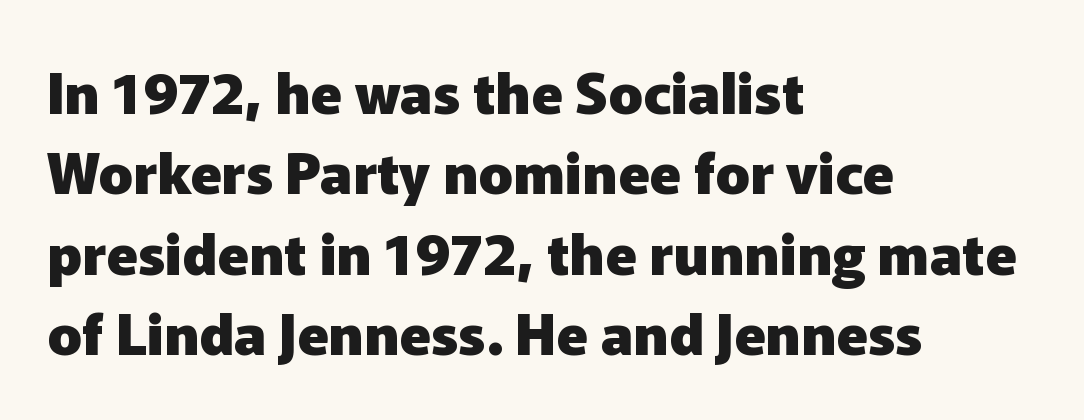
{"serif": "no", "italic": "no", "bold": "yes", "weight": "heavy", "width": "normal", "stroke_contrast": "low", "x_height": "medium", "monospaced": "no", "underline": "no", "align": "left", "line_spacing": "normal", "line_spacing_ratio": 1.41, "letter_spacing": "normal", "letter_spacing_em": 0.0, "glyph_px": 57}
